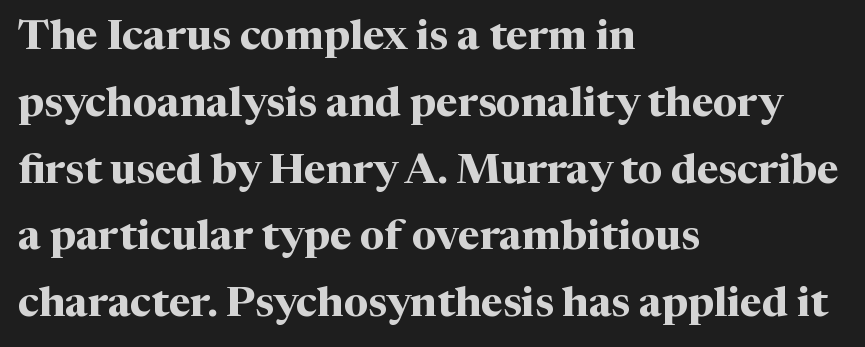
The image shows 42 px bold serif type, upright; set left-aligned, normal line spacing (1.59x), normal letter spacing, not underlined; medium stroke contrast and a medium x-height.
